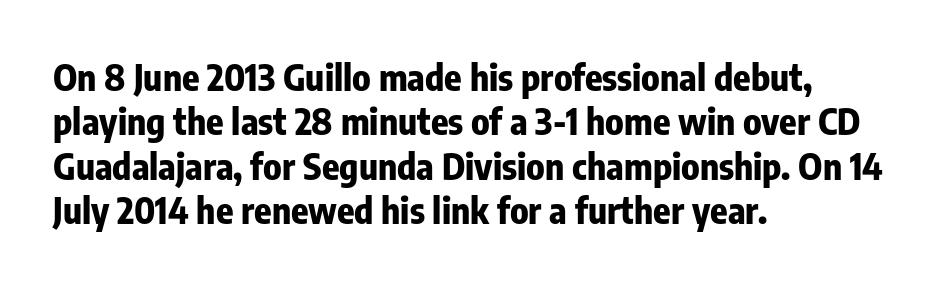
Weight: bold. The baseline area is clear. The typeface chosen for these lines omits serifs. This sample uses plain, unmodified letter spacing. A student would call this left alignment; a typographer would say flush left, rag right. In terms of posture, this sample is upright.
